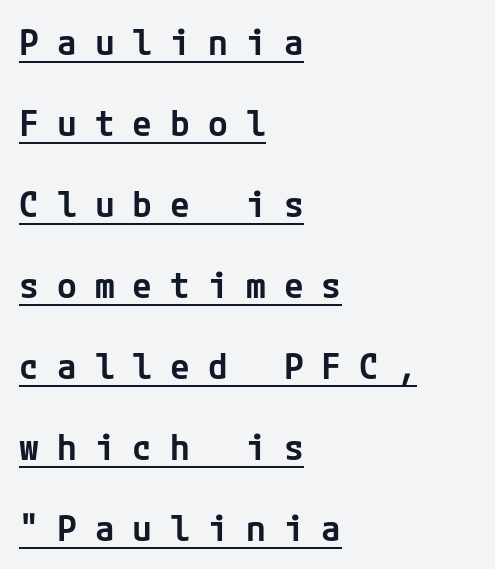
The image shows 36 px semibold sans-serif type, upright; set left-aligned, loose line spacing (2.25x), unusually wide letter spacing (+0.5 em), underlined; low stroke contrast and a medium x-height.
